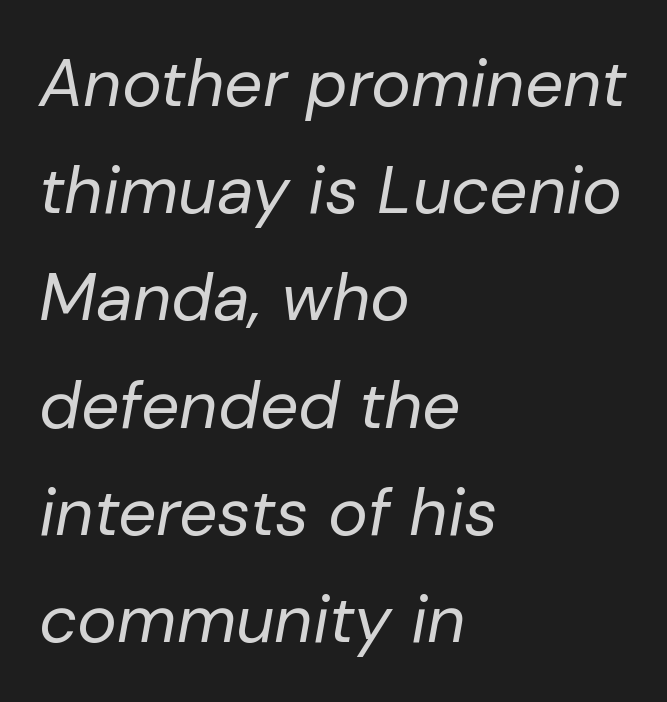
Observe the ordinary spacing: letters are neighbours, not strangers. Is the block centered? No — it sits flush against the left margin. Interline gaps are of average width in this sample. Note the varied advance widths — an 'i' is clearly narrower than an 'm'. This is oblique type, the kind used for emphasis or titles.
